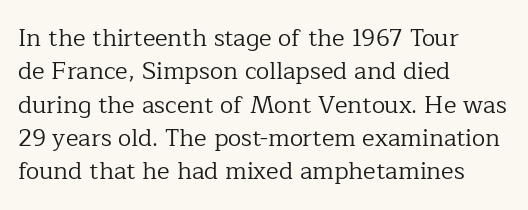
The image shows 24 px text type, upright; set left-aligned, normal line spacing (1.39x), normal letter spacing, not underlined.
